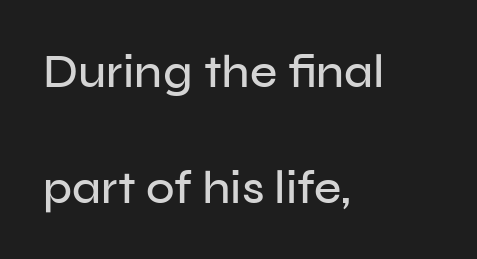
{"serif": "no", "italic": "no", "width": "normal", "stroke_contrast": "low", "x_height": "medium", "monospaced": "no", "underline": "no", "align": "left", "line_spacing": "loose", "line_spacing_ratio": 2.46, "letter_spacing": "normal", "letter_spacing_em": 0.0, "glyph_px": 47}
